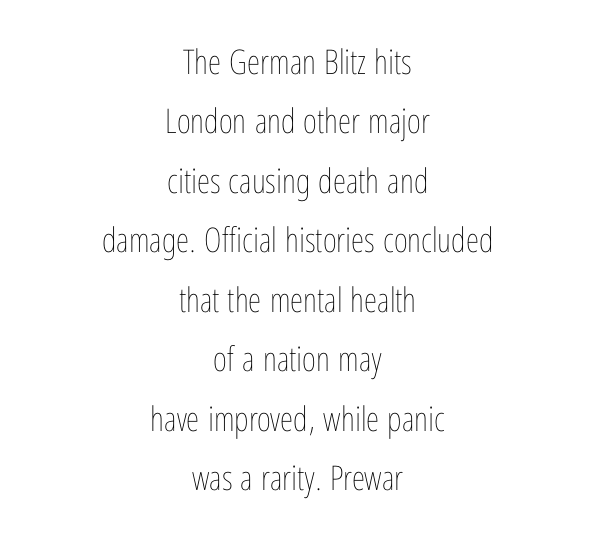
The image shows 34 px thin, condensed type, upright; set centered, line spacing 1.75x, normal letter spacing, not underlined; low stroke contrast and a medium x-height.
